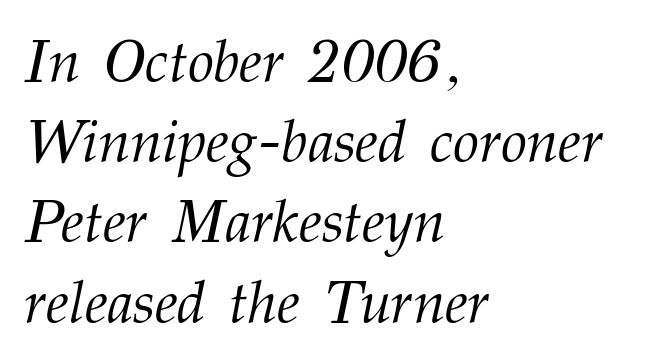
Looking at the ascenders, they clearly lean. Notice how the passage keeps a crisp vertical edge on the left only. A bare baseline throughout the passage. Spacing verdict: proportional, widths tailored to each character. The letterforms sit shoulder to shoulder at normal distance. The designer left line spacing at the default.
